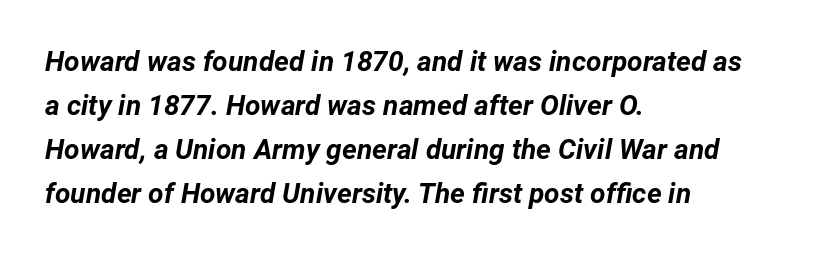
The horizontal fit of the characters is conventional and even. Thick stems and heavy bowls — unmistakably bold. Line spacing here is normal. The specimen reads as italic at a glance. The area under the type is left untouched.
